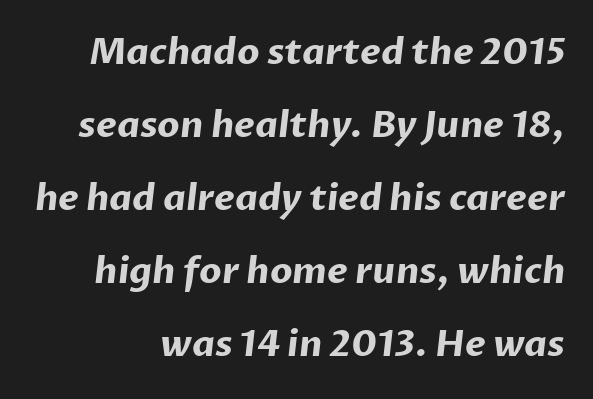
Q: Is the text bold? A: Yes.
Q: Is the typeface a serif or a sans-serif typeface? A: Sans-serif.
Q: Is the text underlined? A: No.
Q: Is the spacing between letters normal or unusually wide? A: Normal.
Q: Is the spacing between lines tight, normal or loose? A: Loose.
Q: Width (condensed, normal, or wide)? A: Normal.
Q: Stroke contrast? A: Low.
Q: x-height? A: Medium.
Q: Monospaced? A: No.
